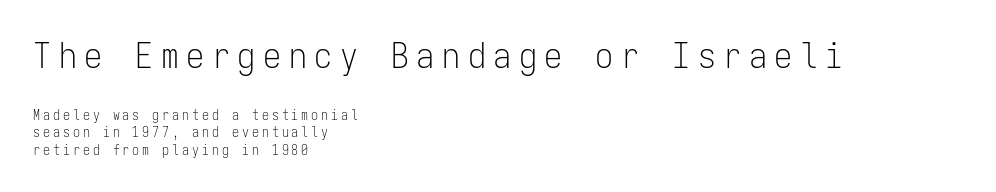
The horizontal fit of the characters is loose and conspicuously gappy. The face used here appears at its bigger size in the upper chunk. No letter is thick-stroked: the sample isn't bold. No word sits above an underline.
